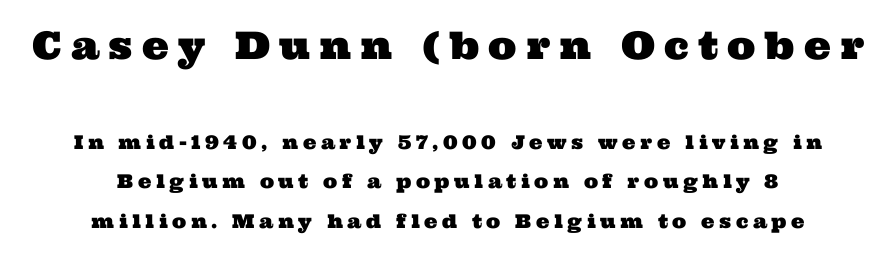
Q: Is the typeface a serif or a sans-serif typeface? A: Serif.
Q: Is the text underlined? A: No.
Q: How is the paragraph aligned? A: Centered.
Q: Is the spacing between letters normal or unusually wide? A: Unusually wide.
Q: Is the spacing between lines tight, normal or loose? A: Loose.
Q: Which block of text is set in a larger size, the first (top) or the second (bottom)? A: The first (top) one.
Q: Width (condensed, normal, or wide)? A: Wide.
Q: Stroke contrast? A: Medium.
Q: x-height? A: Medium.
Q: Monospaced? A: No.
